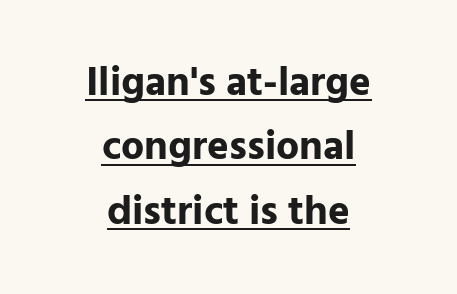
{"serif": "no", "italic": "no", "bold": "yes", "weight": "bold", "width": "normal", "stroke_contrast": "low", "x_height": "medium", "monospaced": "no", "underline": "yes", "align": "center", "line_spacing": "normal", "line_spacing_ratio": 1.57, "letter_spacing": "normal", "letter_spacing_em": 0.0, "glyph_px": 41}
